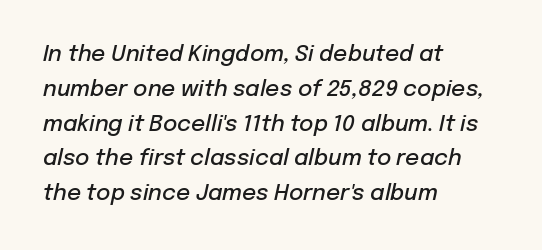
Q: Is the text bold? A: Semi-bold.
Q: Is the text italic (slanted)? A: Yes, it leans right by about 12 degrees.
Q: Is the text underlined? A: No.
Q: How is the paragraph aligned? A: Left-aligned.
Q: Is the spacing between letters normal or unusually wide? A: Normal.
Q: Is the spacing between lines tight, normal or loose? A: Normal.
